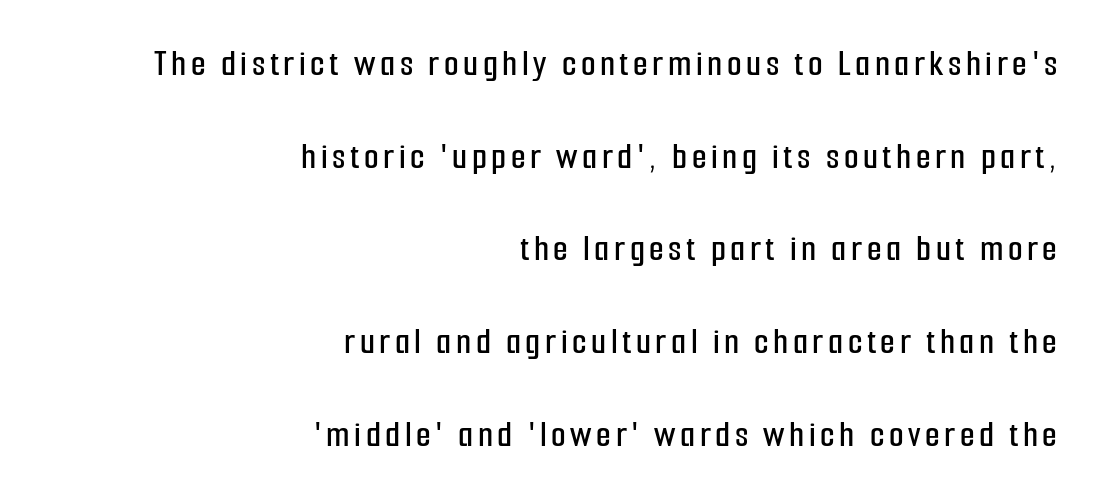
The image shows 38 px condensed sans-serif type, upright; set right-aligned, loose line spacing (2.44x), not underlined; low stroke contrast and a medium x-height.
